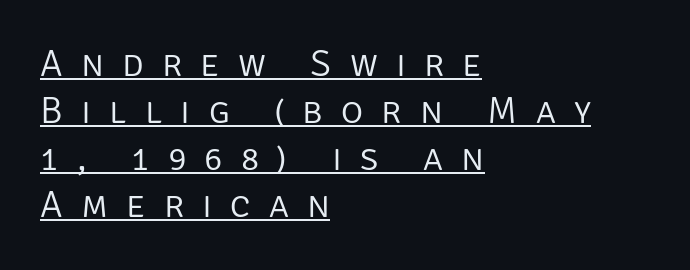
Horizontally, the lines are justified to the leading edge only. The face used here appears with an underline applied. The face used here is rendered with a markedly widened letterfit. No chunkiness to these letters — they're not bold. Looks like regular typesetting: each glyph gets only the width it needs.
